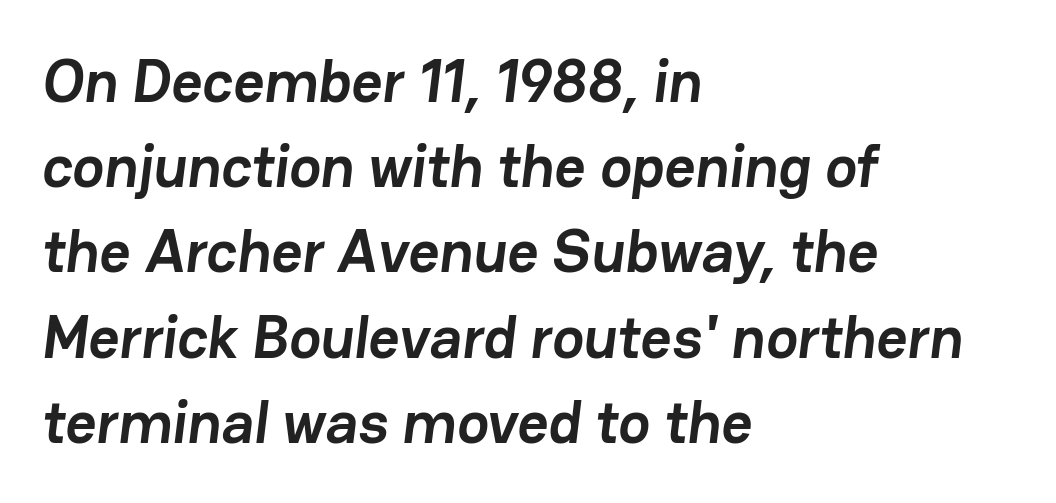
Q: Is the text bold? A: Yes.
Q: Is the typeface a serif or a sans-serif typeface? A: Sans-serif.
Q: Is the text underlined? A: No.
Q: How is the paragraph aligned? A: Left-aligned.
Q: Is the spacing between letters normal or unusually wide? A: Normal.
Q: Is the spacing between lines tight, normal or loose? A: Normal.
Q: Width (condensed, normal, or wide)? A: Normal.
Q: Stroke contrast? A: Low.
Q: x-height? A: Medium.
Q: Monospaced? A: No.
